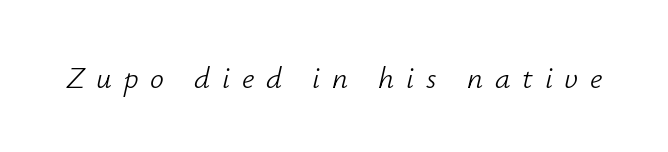
Each row of text sits above clean, open space. Rendered with sloped, italic letterforms. Unbolded letterforms with no extra heft. These lines have a slow, spaced-out rhythm from letter to letter. The passage shown is typed in a proportional face where columns would drift.
